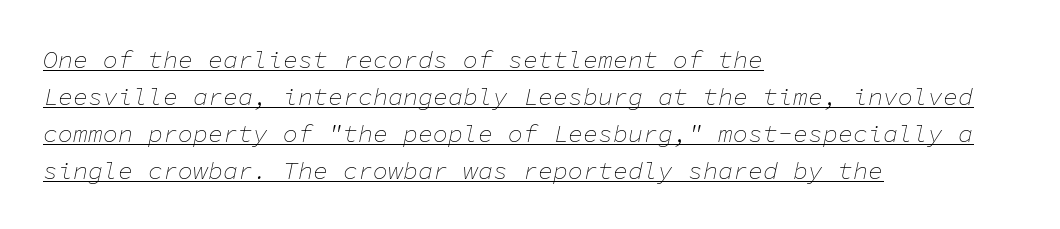
The image shows 25 px text type, italic (leaning right); set left-aligned, normal line spacing (1.48x), normal letter spacing, underlined.
